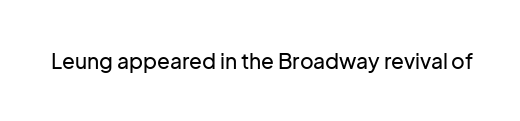
Q: Is the text italic (slanted)? A: No, it is upright.
Q: Is the text underlined? A: No.
Q: Is the spacing between letters normal or unusually wide? A: Normal.
